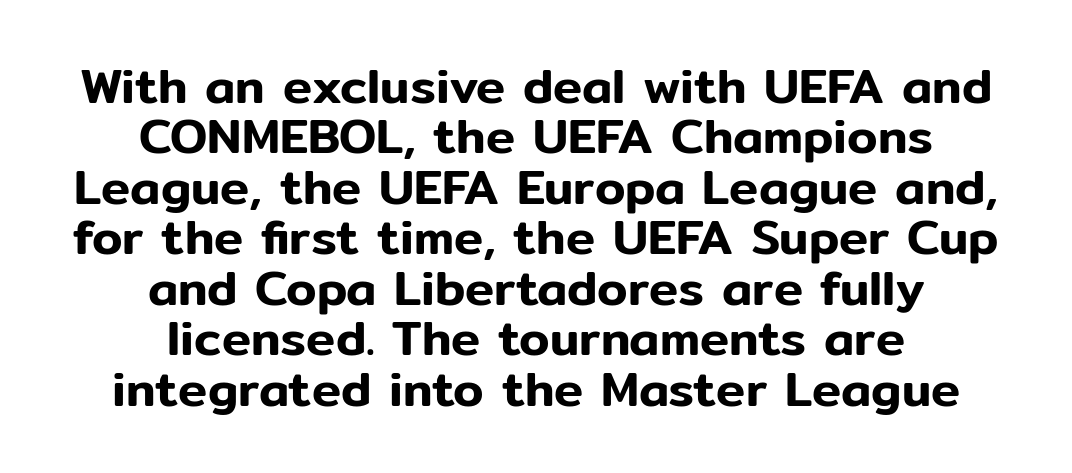
Q: Is the text italic (slanted)? A: No, it is upright.
Q: Is the typeface a serif or a sans-serif typeface? A: Sans-serif.
Q: Is the text underlined? A: No.
Q: How is the paragraph aligned? A: Centered.
Q: Is the spacing between letters normal or unusually wide? A: Normal.
Q: Is the spacing between lines tight, normal or loose? A: Tight.
Q: Width (condensed, normal, or wide)? A: Normal.
Q: Stroke contrast? A: Low.
Q: x-height? A: Medium.
Q: Monospaced? A: No.
